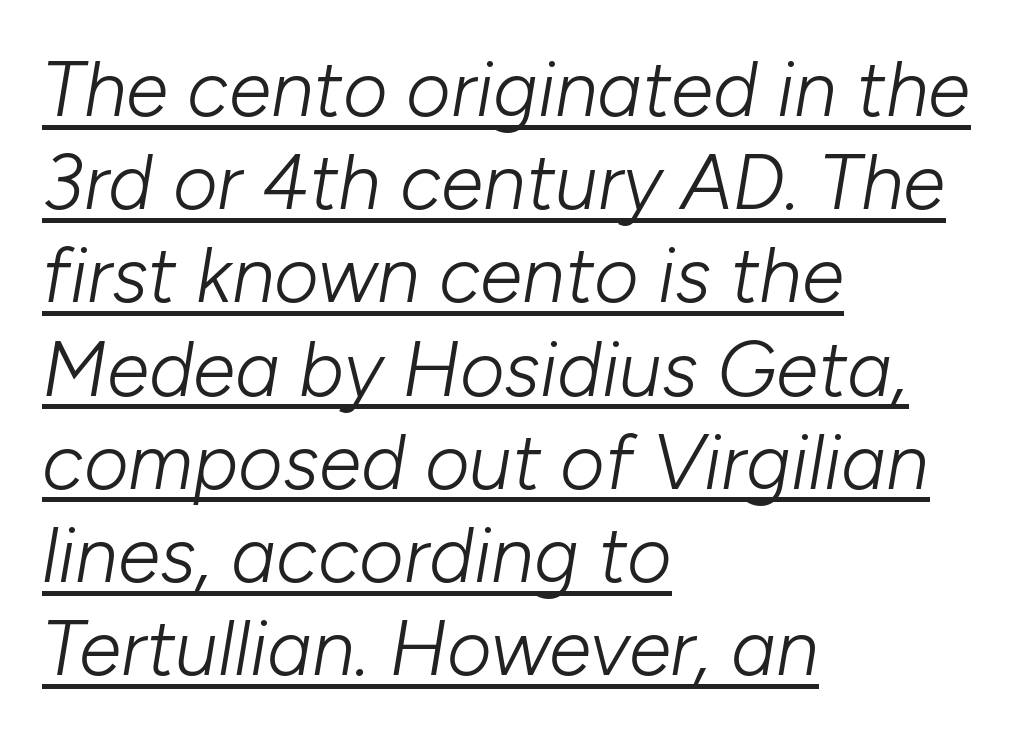
The image shows 77 px light type, italic (leaning right); set left-aligned, line spacing 1.21x, normal letter spacing, underlined; low stroke contrast and a medium x-height.
